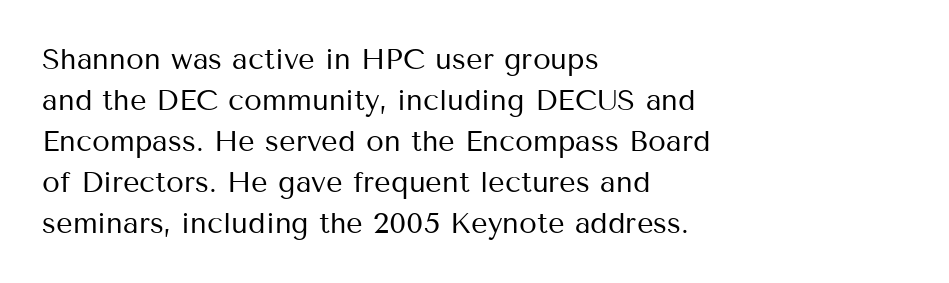
A typesetter would call this zero additional tracking. The typesetting does not lean heavy: it is not bold. Varying glyph widths throughout — classic text-font behaviour. Grotesque or geometric, the face here clearly has no serifs. Layout note: lines flush left. The rendering uses a moderate line-height, typical for paragraphs.
